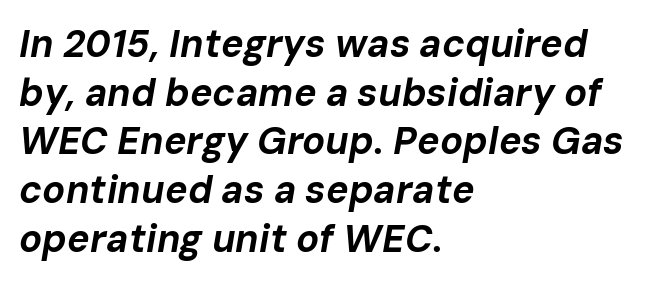
The paragraph shown leans on its left margin. Think of a printed novel: that variable character pitch is what you see here. Glance below the letters and you will spot only blank space. The letters are bold, with thick, heavy strokes.
